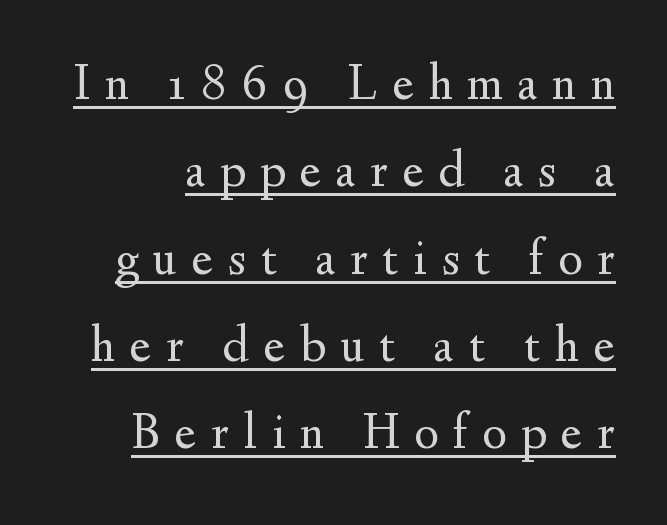
Q: Is the text bold? A: No.
Q: Is the text italic (slanted)? A: No, it is upright.
Q: Is the typeface a serif or a sans-serif typeface? A: Serif.
Q: Is the text underlined? A: Yes.
Q: Is the spacing between letters normal or unusually wide? A: Unusually wide.
Q: Is the spacing between lines tight, normal or loose? A: Normal.
Q: Width (condensed, normal, or wide)? A: Normal.
Q: Stroke contrast? A: Medium.
Q: x-height? A: Small.
Q: Monospaced? A: No.
